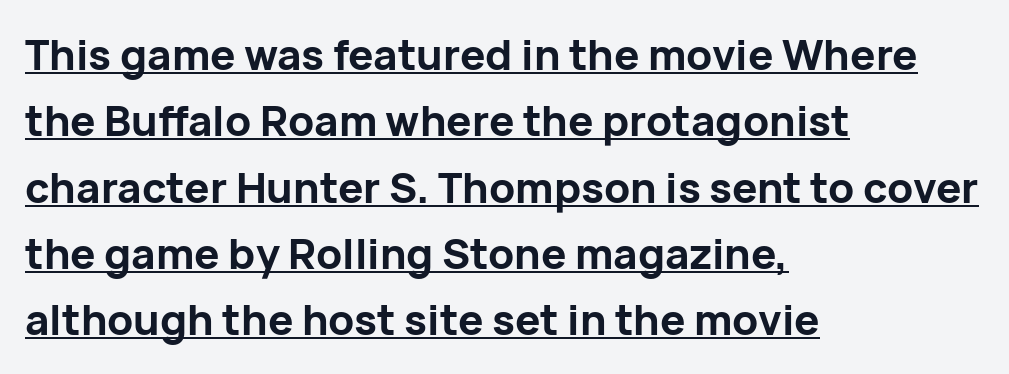
Q: Is the text bold? A: Yes.
Q: Is the text italic (slanted)? A: No, it is upright.
Q: Is the typeface a serif or a sans-serif typeface? A: Sans-serif.
Q: Is the text underlined? A: Yes.
Q: How is the paragraph aligned? A: Left-aligned.
Q: Is the spacing between letters normal or unusually wide? A: Normal.
Q: Is the spacing between lines tight, normal or loose? A: Normal.
Q: Width (condensed, normal, or wide)? A: Normal.
Q: Stroke contrast? A: Low.
Q: x-height? A: Medium.
Q: Monospaced? A: No.
